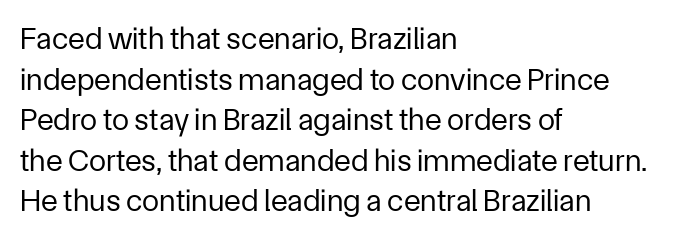
{"serif": "no", "italic": "no", "bold": "no", "weight": "regular", "width": "normal", "stroke_contrast": "low", "x_height": "medium", "monospaced": "no", "underline": "no", "align": "left", "line_spacing": "normal", "line_spacing_ratio": 1.31, "letter_spacing": "normal", "letter_spacing_em": 0.0, "glyph_px": 31}
